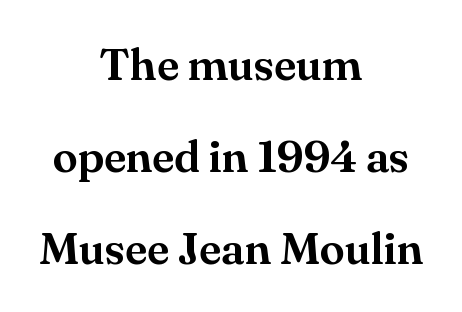
Q: Is the text italic (slanted)? A: No, it is upright.
Q: Is the typeface a serif or a sans-serif typeface? A: Serif.
Q: Is the text underlined? A: No.
Q: How is the paragraph aligned? A: Centered.
Q: Is the spacing between letters normal or unusually wide? A: Normal.
Q: Is the spacing between lines tight, normal or loose? A: Loose.
Q: Width (condensed, normal, or wide)? A: Normal.
Q: Stroke contrast? A: Medium.
Q: x-height? A: Small.
Q: Monospaced? A: No.
